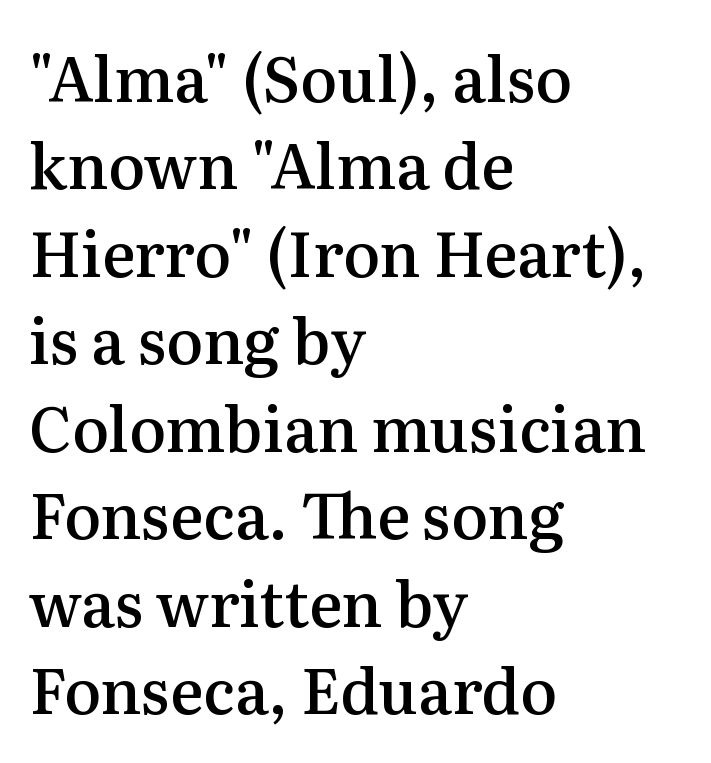
Posture: upright roman. Classification — serif. The gap between lines stays unmarked. The font is running at a semibold setting, under full bold.
